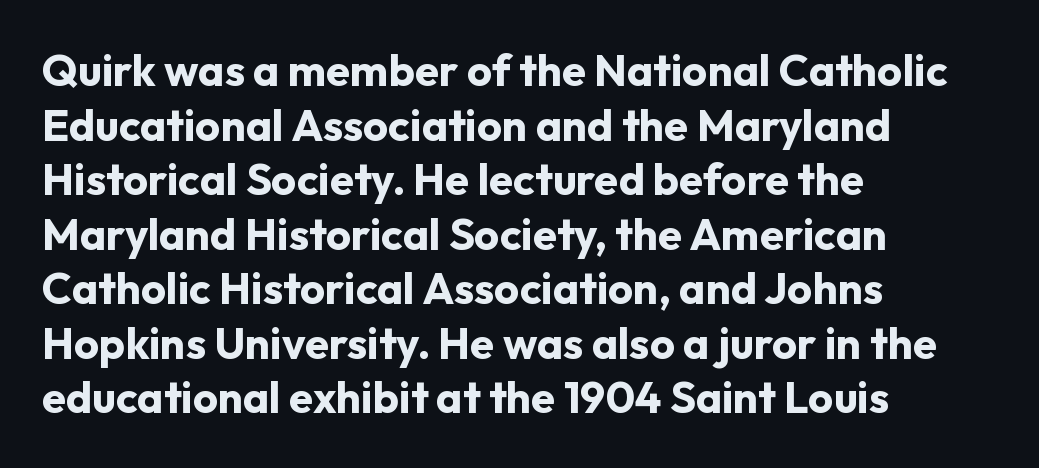
Q: Is the text bold? A: Yes.
Q: Is the text italic (slanted)? A: No, it is upright.
Q: Is the typeface a serif or a sans-serif typeface? A: Sans-serif.
Q: Is the text underlined? A: No.
Q: How is the paragraph aligned? A: Left-aligned.
Q: Is the spacing between letters normal or unusually wide? A: Normal.
Q: Width (condensed, normal, or wide)? A: Normal.
Q: Stroke contrast? A: Low.
Q: x-height? A: Medium.
Q: Monospaced? A: No.
